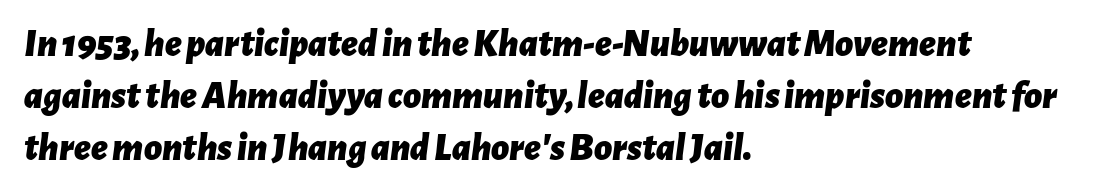
Whoever set this chose a conventional vertical rhythm. Its strokes are broad and dark, the hallmark of bold type. Here the glyphs are tracked normally, forming tight word shapes. The paragraph shown leans on its left margin. A typesetter would call this proportional, since set widths differ per character.
